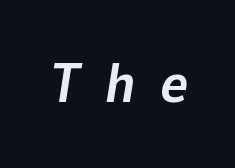
{"italic": "yes", "lean": "right", "slant_degrees": 9, "bold": "yes", "weight": "bold", "width": "normal", "stroke_contrast": "low", "x_height": "medium", "monospaced": "no", "underline": "no", "letter_spacing": "wide", "letter_spacing_em": 0.45, "glyph_px": 55}
